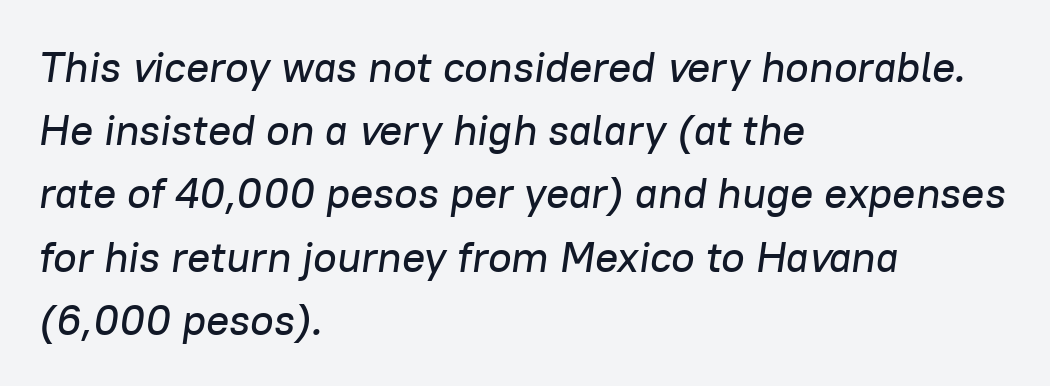
The image shows 43 px text type, italic (leaning right); set left-aligned, normal line spacing (1.47x), normal letter spacing, not underlined; low stroke contrast and a medium x-height.
